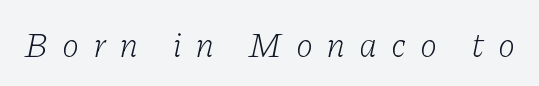
Does the type have serifs? Yes, each stem ends in a small foot. Clear beneath every line of the passage. The letters look calm and open, with moderate or lighter stems. Do the characters align in a grid? No, the font is proportional. This sample uses an oblique cut, with every glyph tilted off the vertical. This rendering widens character spacing well past its baseline value.
